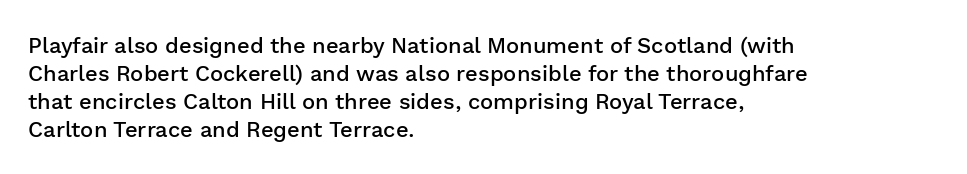
Q: Is the text bold? A: Semi-bold.
Q: Is the text italic (slanted)? A: No, it is upright.
Q: Is the text underlined? A: No.
Q: How is the paragraph aligned? A: Left-aligned.
Q: Is the spacing between letters normal or unusually wide? A: Normal.
Q: Is the spacing between lines tight, normal or loose? A: Normal.
